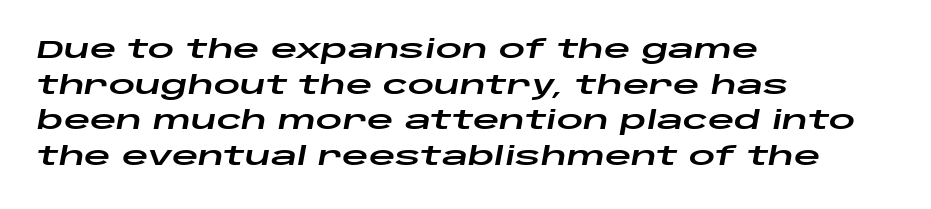
{"italic": "yes", "lean": "right", "slant_degrees": 10, "underline": "no", "align": "left", "line_spacing": "normal", "line_spacing_ratio": 1.37, "letter_spacing": "normal", "letter_spacing_em": 0.0, "glyph_px": 26}
